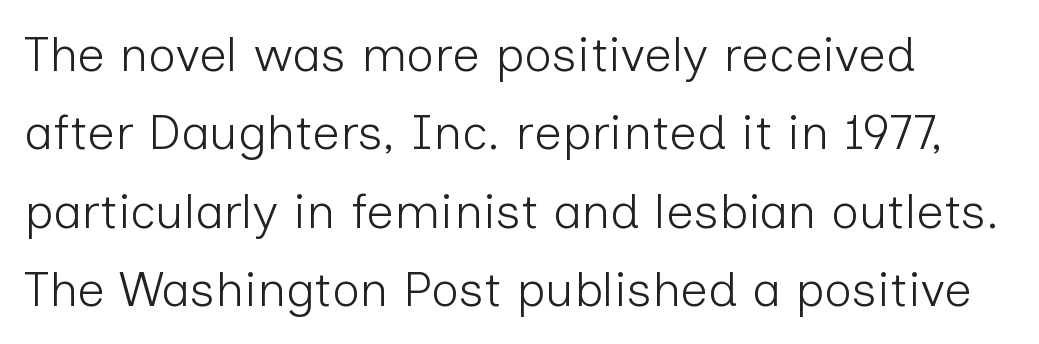
The image shows 49 px light sans-serif type, upright; set normal line spacing (1.6x), normal letter spacing, not underlined; low stroke contrast and a medium x-height.
